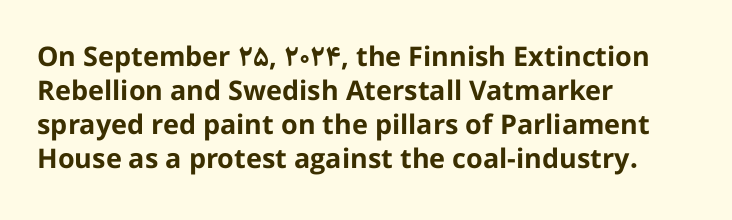
Q: Is the text bold? A: Yes.
Q: Is the text italic (slanted)? A: No, it is upright.
Q: Is the text underlined? A: No.
Q: How is the paragraph aligned? A: Left-aligned.
Q: Is the spacing between letters normal or unusually wide? A: Normal.
Q: Is the spacing between lines tight, normal or loose? A: Normal.
